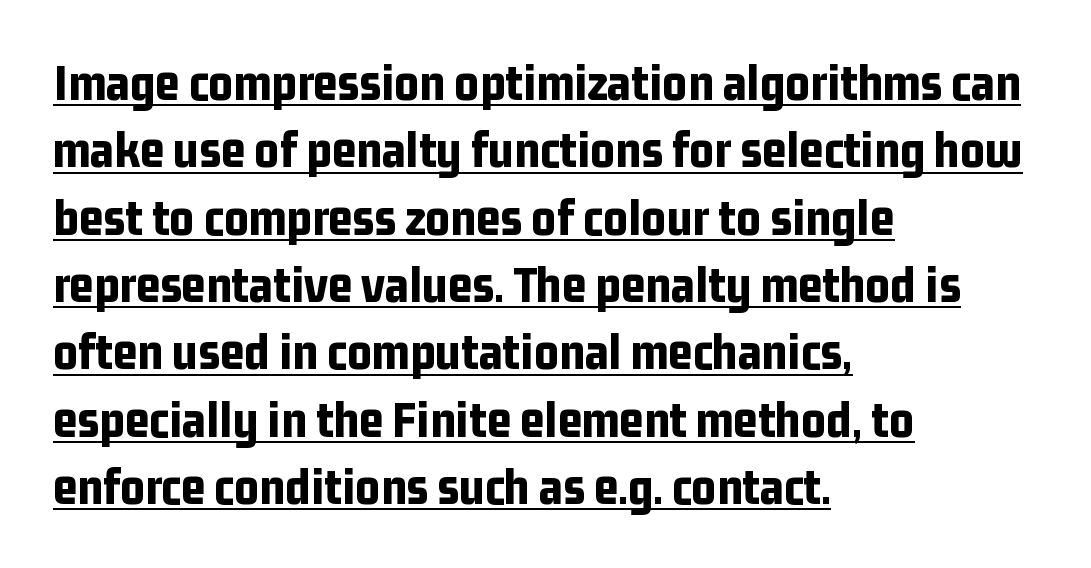
The image shows 53 px bold, condensed sans-serif type, upright; set left-aligned, normal line spacing (1.27x), normal letter spacing, underlined; low stroke contrast and a medium x-height.
